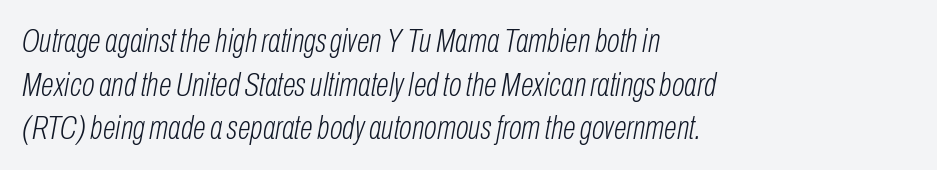
Whoever set this chose a conventional vertical rhythm. Which margin do the lines hug? The left one — the right edge is uneven. Students, note that the glyphs here touch the page at normal intervals. Posture: slanted. Unmarked baselines from the first word to the last. Weight: in the light-to-regular range.
